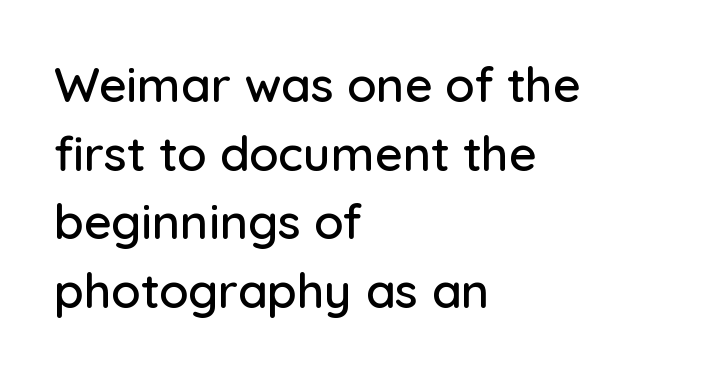
The image shows 48 px sans-serif type, upright; set left-aligned, normal line spacing (1.43x), normal letter spacing, not underlined; low stroke contrast and a medium x-height.
